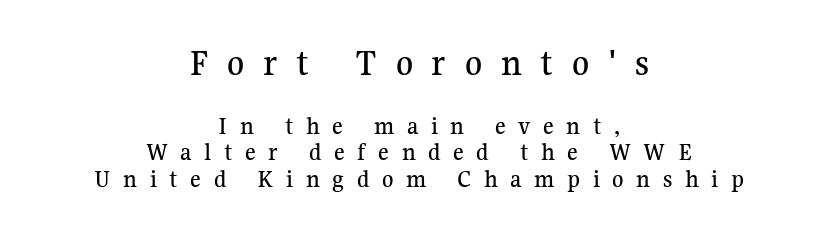
Q: Is the text italic (slanted)? A: No, it is upright.
Q: Is the typeface a serif or a sans-serif typeface? A: Serif.
Q: Is the text underlined? A: No.
Q: How is the paragraph aligned? A: Centered.
Q: Is the spacing between letters normal or unusually wide? A: Unusually wide.
Q: Is the spacing between lines tight, normal or loose? A: Tight.
Q: Which block of text is set in a larger size, the first (top) or the second (bottom)? A: The first (top) one.
Q: Width (condensed, normal, or wide)? A: Normal.
Q: Stroke contrast? A: Medium.
Q: x-height? A: Medium.
Q: Monospaced? A: No.
